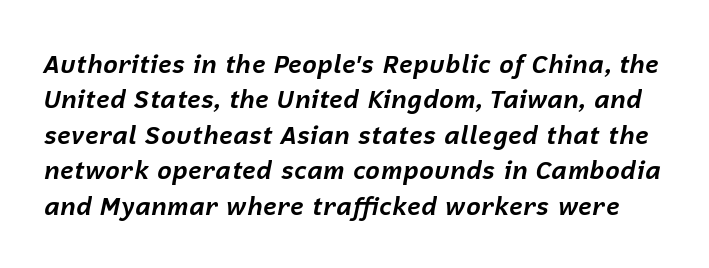
Q: Is the text bold? A: Yes.
Q: Is the text italic (slanted)? A: Yes, it leans right by about 12 degrees.
Q: Is the text underlined? A: No.
Q: Is the spacing between letters normal or unusually wide? A: Normal.
Q: Is the spacing between lines tight, normal or loose? A: Normal.
